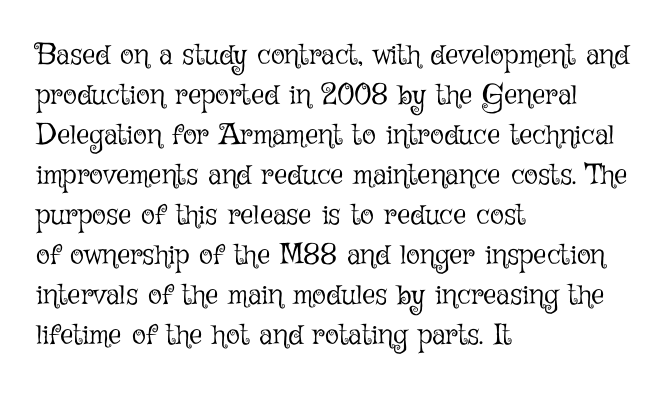
Q: Is the text bold? A: No.
Q: Is the text italic (slanted)? A: No, it is upright.
Q: Is the text underlined? A: No.
Q: How is the paragraph aligned? A: Left-aligned.
Q: Is the spacing between letters normal or unusually wide? A: Normal.
Q: Is the spacing between lines tight, normal or loose? A: Normal.
Q: Width (condensed, normal, or wide)? A: Normal.
Q: Stroke contrast? A: Low.
Q: x-height? A: Medium.
Q: Monospaced? A: No.
